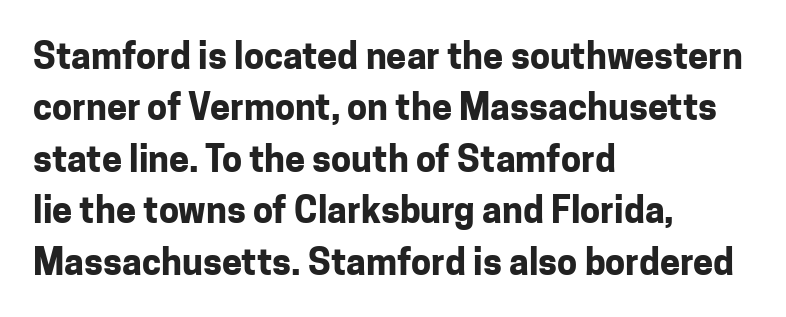
Q: Is the text bold? A: Yes.
Q: Is the text italic (slanted)? A: No, it is upright.
Q: Is the typeface a serif or a sans-serif typeface? A: Sans-serif.
Q: Is the text underlined? A: No.
Q: How is the paragraph aligned? A: Left-aligned.
Q: Is the spacing between letters normal or unusually wide? A: Normal.
Q: Is the spacing between lines tight, normal or loose? A: Normal.
Q: Width (condensed, normal, or wide)? A: Normal.
Q: Stroke contrast? A: Low.
Q: x-height? A: Medium.
Q: Monospaced? A: No.
